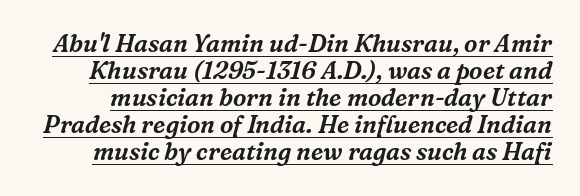
{"italic": "yes", "lean": "right", "slant_degrees": 16, "underline": "yes", "line_spacing": "tight", "line_spacing_ratio": 1.13, "letter_spacing": "normal", "letter_spacing_em": 0.0, "glyph_px": 24}
